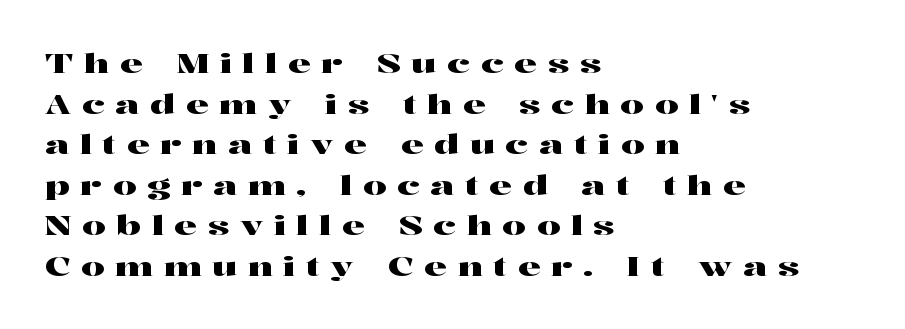
Anything drawn beneath the words? Only blank space. The type is letterspaced generously, with wide tracking. A normal amount of white space separates one row of letters from the next. Notice how the passage keeps a crisp vertical edge on the left only. The font's upright variant was chosen for this text.
